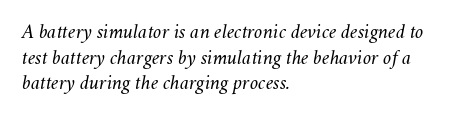
Each line starts at the same left margin while the right side varies. The horizontal fit of the characters is conventional and even. Rule under the text: the space is simply empty. This sample uses an oblique cut, with every glyph tilted off the vertical. Stems and bowls with no extra thickness — not bold.
